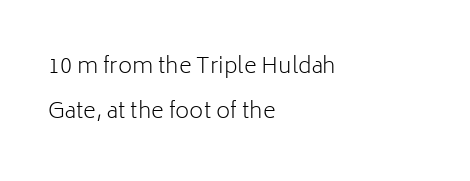
{"italic": "no", "bold": "no", "underline": "no", "align": "left", "line_spacing": "loose", "line_spacing_ratio": 2.03, "letter_spacing": "normal", "letter_spacing_em": 0.0, "glyph_px": 22}
